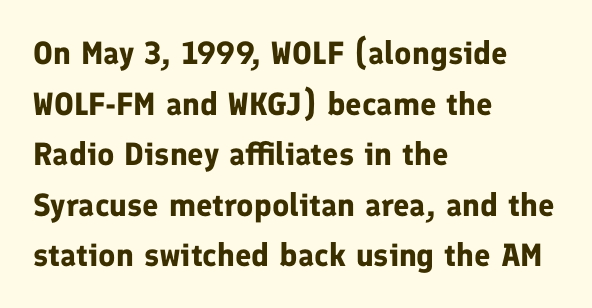
Q: Is the text bold? A: Yes.
Q: Is the text italic (slanted)? A: No, it is upright.
Q: Is the typeface a serif or a sans-serif typeface? A: Sans-serif.
Q: Is the text underlined? A: No.
Q: How is the paragraph aligned? A: Left-aligned.
Q: Is the spacing between letters normal or unusually wide? A: Normal.
Q: Is the spacing between lines tight, normal or loose? A: Normal.
Q: Width (condensed, normal, or wide)? A: Normal.
Q: Stroke contrast? A: Low.
Q: x-height? A: Medium.
Q: Monospaced? A: No.
